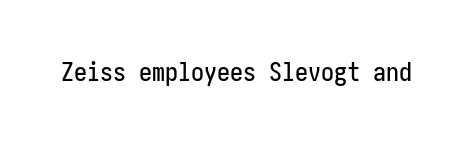
The image shows 26 px text type, upright; set normal letter spacing, not underlined.
